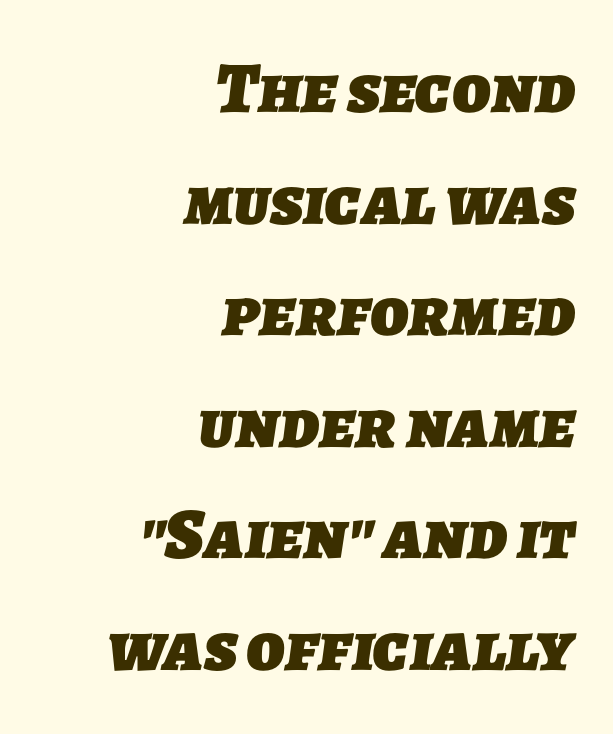
The image shows 72 px heavy sans-serif type; set right-aligned, normal line spacing (1.55x), normal letter spacing, not underlined; low stroke contrast and a medium x-height.
